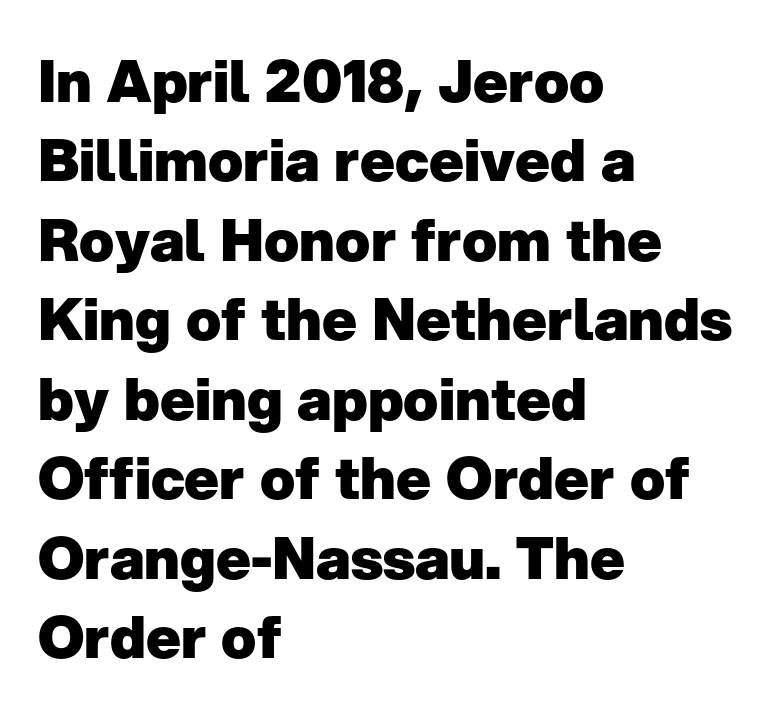
{"serif": "no", "italic": "no", "bold": "yes", "weight": "heavy", "width": "normal", "stroke_contrast": "low", "x_height": "medium", "monospaced": "no", "underline": "no", "align": "left", "line_spacing": "normal", "line_spacing_ratio": 1.37, "letter_spacing": "normal", "letter_spacing_em": 0.0, "glyph_px": 58}
